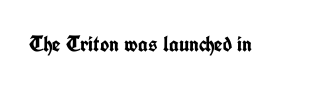
{"italic": "no", "bold": "yes", "underline": "no", "letter_spacing": "normal", "letter_spacing_em": 0.0, "glyph_px": 22}
